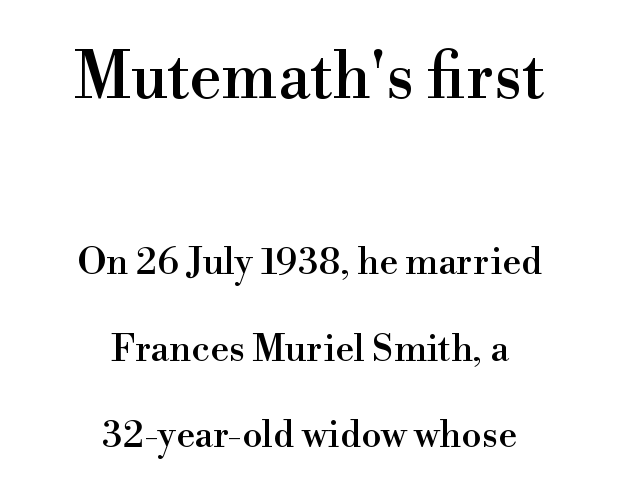
The image shows 64 px serif type, upright; set centered, loose line spacing (2.34x), normal letter spacing, not underlined; the first (top) block is 1.73x larger; high stroke contrast and a small x-height.
